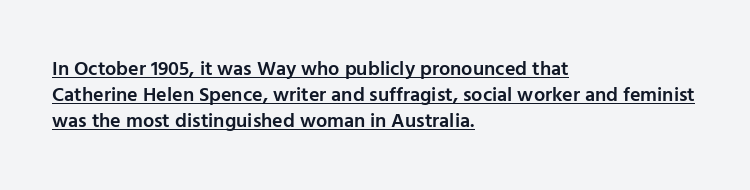
{"italic": "no", "bold": "semi", "underline": "yes", "align": "left", "line_spacing": "normal", "line_spacing_ratio": 1.3, "letter_spacing": "normal", "letter_spacing_em": 0.0, "glyph_px": 20}
